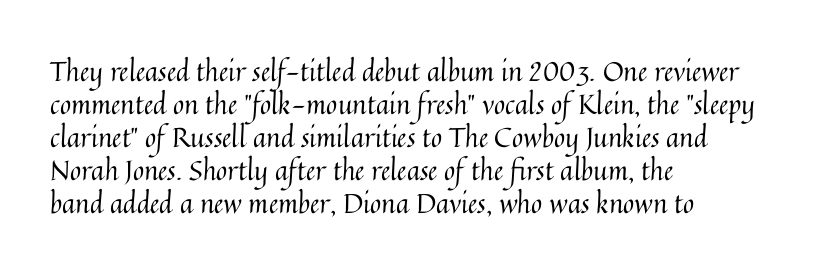
All the whitespace from short lines collects on the right. Students, note that the glyphs here touch the page at normal intervals. Weight class: somewhere from thin through regular. The foot of each line stays bare and open.
